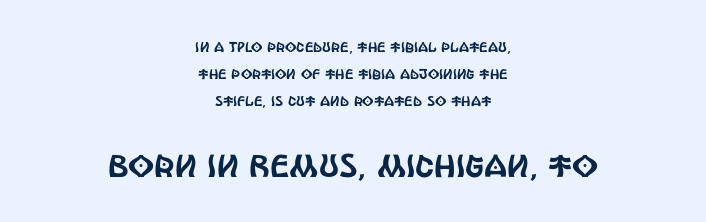
The image shows 32 px condensed sans-serif type, upright; set centered, loose line spacing (1.93x), normal letter spacing, not underlined; the second (bottom) block is 2.29x larger; a large x-height.
